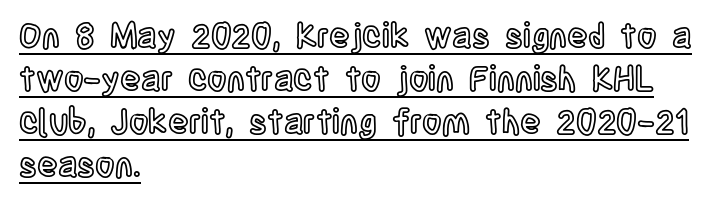
Q: Is the text italic (slanted)? A: No, it is upright.
Q: Is the text underlined? A: Yes.
Q: How is the paragraph aligned? A: Left-aligned.
Q: Is the spacing between letters normal or unusually wide? A: Normal.
Q: Is the spacing between lines tight, normal or loose? A: Normal.
Q: Width (condensed, normal, or wide)? A: Condensed.
Q: x-height? A: Large.
Q: Monospaced? A: No.
